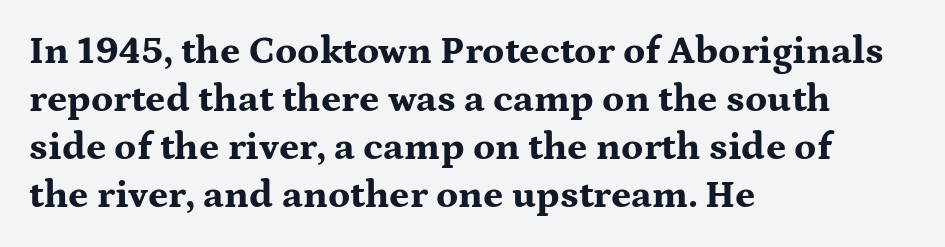
The image shows 39 px bold, wide serif type, upright; set left-aligned, line spacing 1.23x, normal letter spacing, not underlined; medium stroke contrast and a medium x-height.
